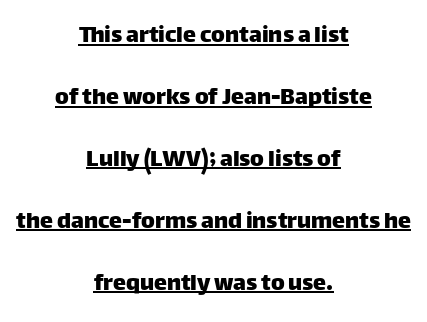
The text block is weighted toward neither margin, spreading evenly from the middle. Designer's note — italics off, roman on. Default kerning and tracking; the words read as compact shapes. Leading: increased. The rendered words wear a rule along their underside.
